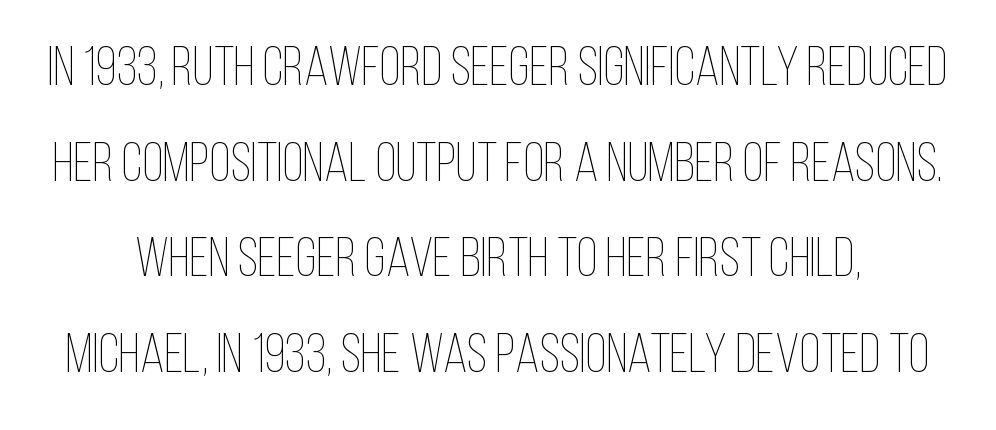
Nothing unusual about the tracking: characters are spaced as the font intends. Each row of text sits above clean, open space. Notice how the stems are strictly vertical — no italics here. You could not count columns in this text — the font is proportionally spaced. Is this a heavy cut? Hardly; it is regular or lighter.
